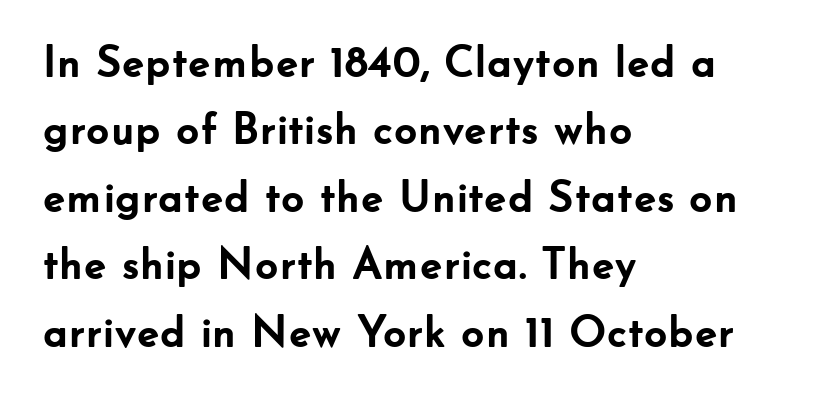
Q: Is the text bold? A: Yes.
Q: Is the text italic (slanted)? A: No, it is upright.
Q: Is the typeface a serif or a sans-serif typeface? A: Sans-serif.
Q: Is the text underlined? A: No.
Q: How is the paragraph aligned? A: Left-aligned.
Q: Is the spacing between letters normal or unusually wide? A: Normal.
Q: Is the spacing between lines tight, normal or loose? A: Normal.
Q: Width (condensed, normal, or wide)? A: Normal.
Q: Stroke contrast? A: Low.
Q: x-height? A: Small.
Q: Monospaced? A: No.
